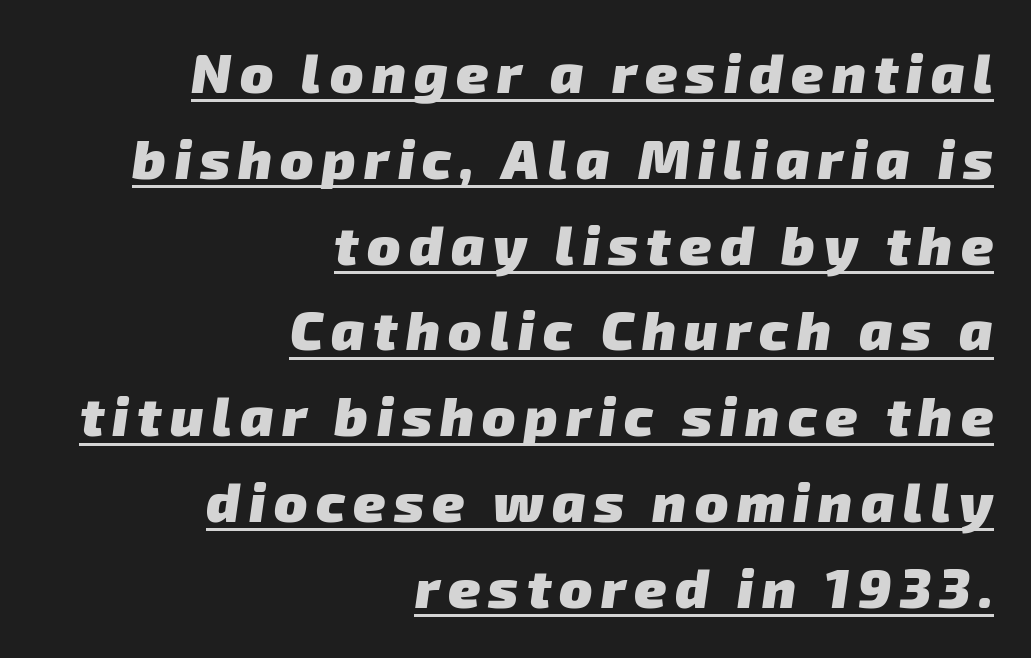
The image shows 55 px heavy sans-serif type; set right-aligned, normal line spacing (1.56x), underlined; low stroke contrast and a medium x-height.
